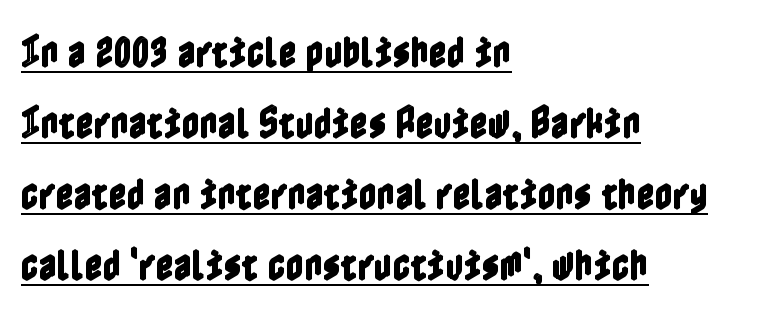
Q: Is the text italic (slanted)? A: No, it is upright.
Q: Is the text underlined? A: Yes.
Q: How is the paragraph aligned? A: Left-aligned.
Q: Is the spacing between letters normal or unusually wide? A: Normal.
Q: Is the spacing between lines tight, normal or loose? A: Loose.
Q: Width (condensed, normal, or wide)? A: Condensed.
Q: x-height? A: Medium.
